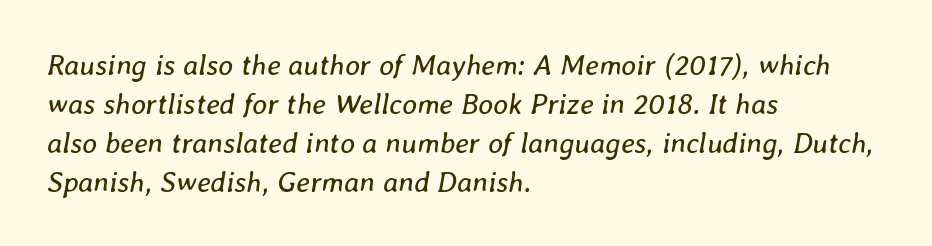
{"italic": "yes", "lean": "right", "slant_degrees": 8, "bold": "no", "weight": "regular", "width": "normal", "stroke_contrast": "low", "x_height": "medium", "monospaced": "no", "underline": "no", "align": "left", "line_spacing": "normal", "line_spacing_ratio": 1.34, "letter_spacing": "normal", "letter_spacing_em": 0.0, "glyph_px": 29}
